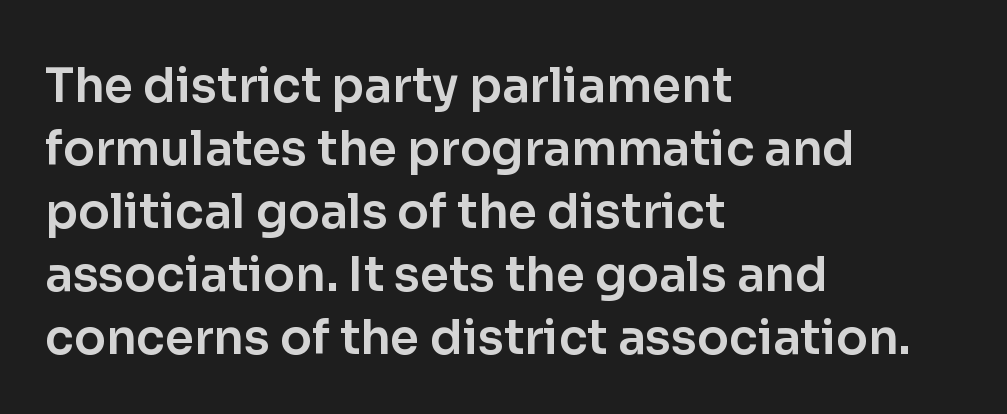
{"serif": "no", "italic": "no", "width": "normal", "stroke_contrast": "low", "x_height": "medium", "monospaced": "no", "underline": "no", "align": "left", "line_spacing": "normal", "line_spacing_ratio": 1.34, "letter_spacing": "normal", "letter_spacing_em": 0.0, "glyph_px": 47}
